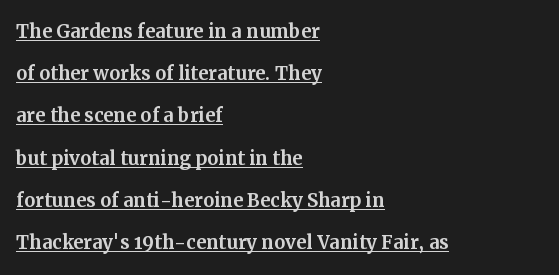
The image shows 25 px text type, upright; set left-aligned, normal line spacing (1.69x), normal letter spacing, underlined.
